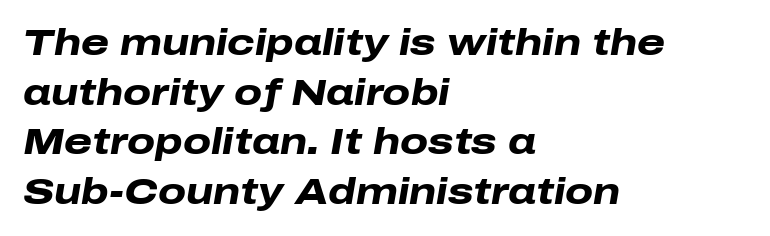
The image shows 36 px heavy, wide type, italic (leaning right); set left-aligned, normal line spacing (1.38x), normal letter spacing, not underlined; low stroke contrast and a medium x-height.
